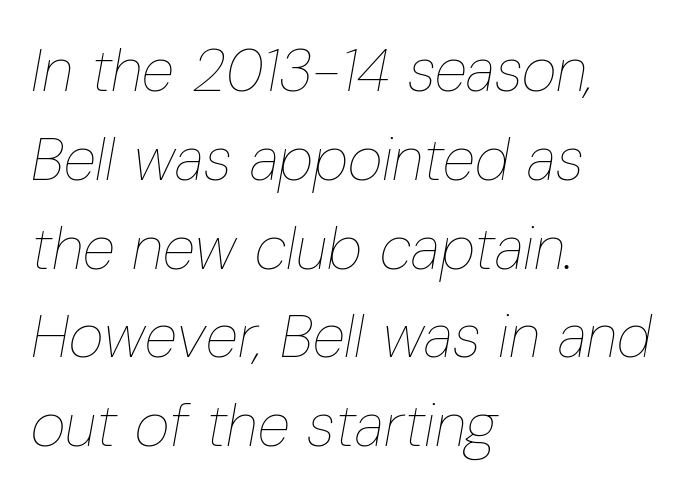
{"italic": "yes", "lean": "right", "slant_degrees": 10, "bold": "no", "weight": "thin", "width": "condensed", "stroke_contrast": "low", "x_height": "medium", "monospaced": "no", "underline": "no", "align": "left", "line_spacing": "normal", "line_spacing_ratio": 1.48, "letter_spacing": "normal", "letter_spacing_em": 0.0, "glyph_px": 60}
